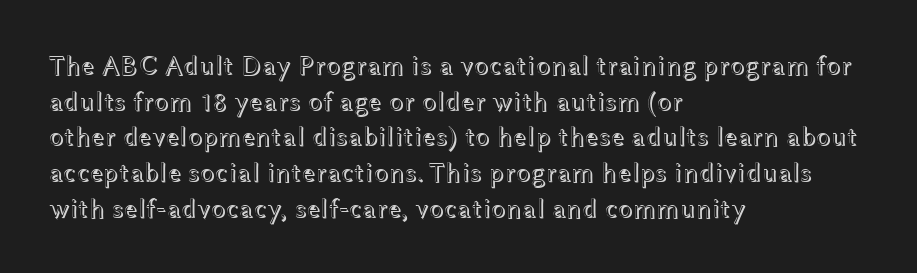
The image shows 27 px text type, upright; set left-aligned, normal line spacing (1.32x), normal letter spacing, not underlined.
